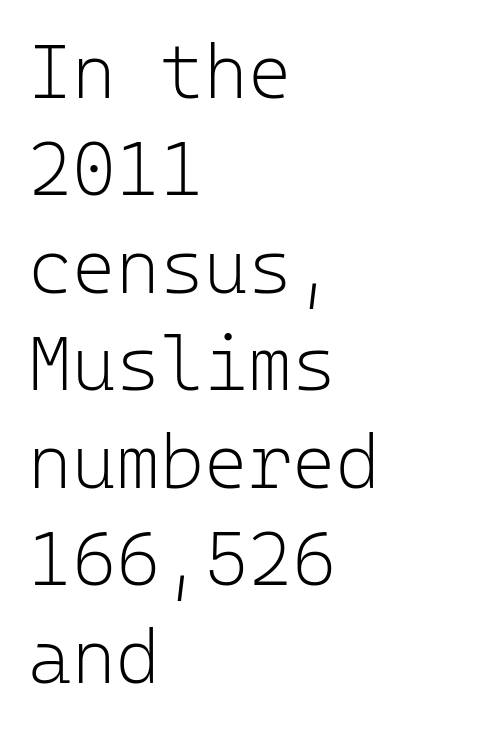
The image shows 75 px light sans-serif type, upright, monospaced; set left-aligned, normal line spacing (1.3x), normal letter spacing, not underlined; low stroke contrast and a medium x-height.
